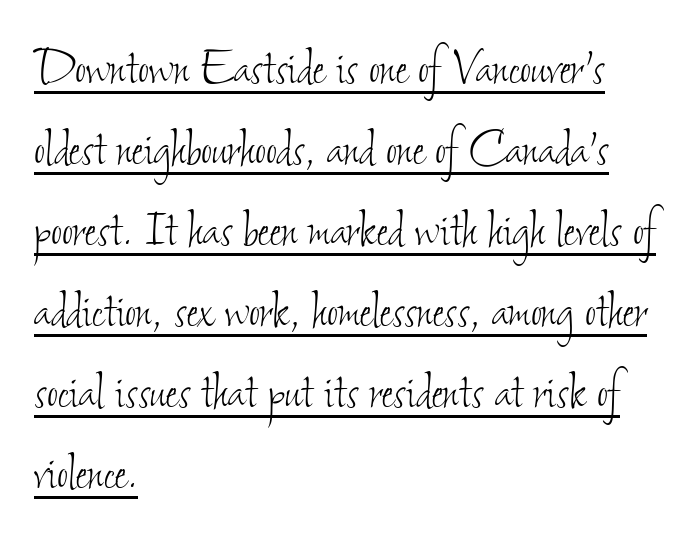
The image shows 60 px thin, condensed type; set left-aligned, normal line spacing (1.35x), normal letter spacing, underlined; low stroke contrast and a small x-height.
